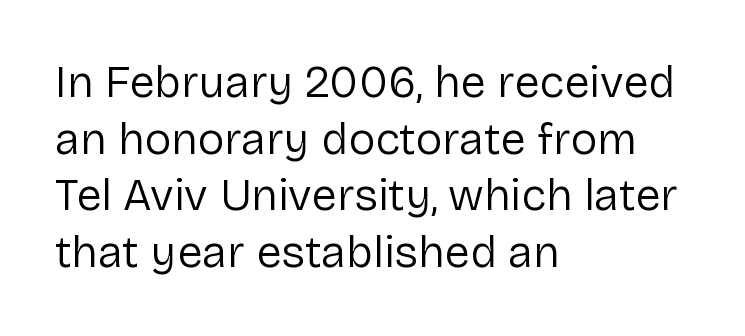
Q: Is the text bold? A: No.
Q: Is the text italic (slanted)? A: No, it is upright.
Q: Is the typeface a serif or a sans-serif typeface? A: Sans-serif.
Q: Is the text underlined? A: No.
Q: How is the paragraph aligned? A: Left-aligned.
Q: Is the spacing between letters normal or unusually wide? A: Normal.
Q: Is the spacing between lines tight, normal or loose? A: Normal.
Q: Width (condensed, normal, or wide)? A: Normal.
Q: Stroke contrast? A: Low.
Q: x-height? A: Medium.
Q: Monospaced? A: No.
